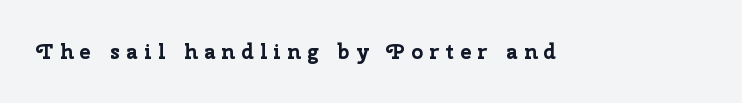
The area under the type is left untouched. Posture: straight, roman, zero tilt. The typesetting leans heavy: a genuine bold. The tracking reads as deliberately expanded to a designer's eye.
